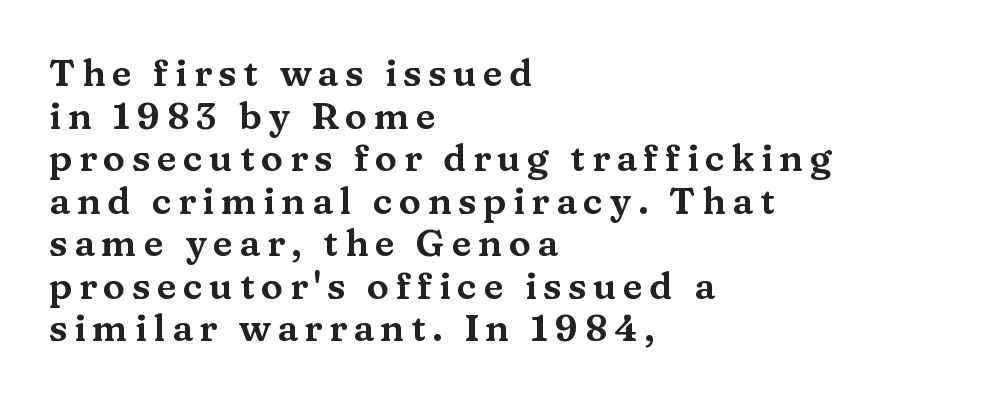
Q: Is the text italic (slanted)? A: No, it is upright.
Q: Is the typeface a serif or a sans-serif typeface? A: Serif.
Q: Is the text underlined? A: No.
Q: How is the paragraph aligned? A: Left-aligned.
Q: Is the spacing between lines tight, normal or loose? A: Tight.
Q: Width (condensed, normal, or wide)? A: Wide.
Q: Stroke contrast? A: Medium.
Q: x-height? A: Medium.
Q: Monospaced? A: No.
